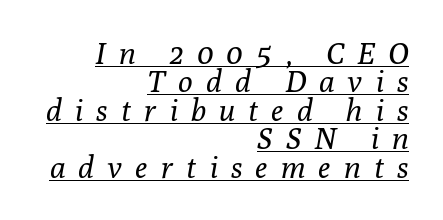
Q: Is the text bold? A: No.
Q: Is the text italic (slanted)? A: Yes, it leans right by about 10 degrees.
Q: Is the typeface a serif or a sans-serif typeface? A: Serif.
Q: Is the text underlined? A: Yes.
Q: How is the paragraph aligned? A: Right-aligned.
Q: Is the spacing between letters normal or unusually wide? A: Unusually wide.
Q: Is the spacing between lines tight, normal or loose? A: Tight.
Q: Width (condensed, normal, or wide)? A: Normal.
Q: Stroke contrast? A: Low.
Q: x-height? A: Medium.
Q: Monospaced? A: No.
